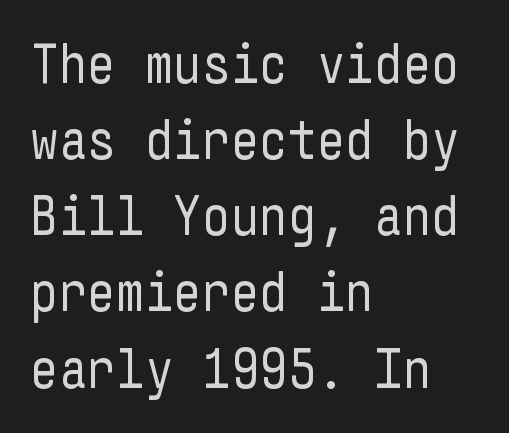
This block has exactly the height ordinary leading produces. The letterforms sit at book weight or below. The baseline area is clear. Words appear dense and cohesive because spacing is normal.
